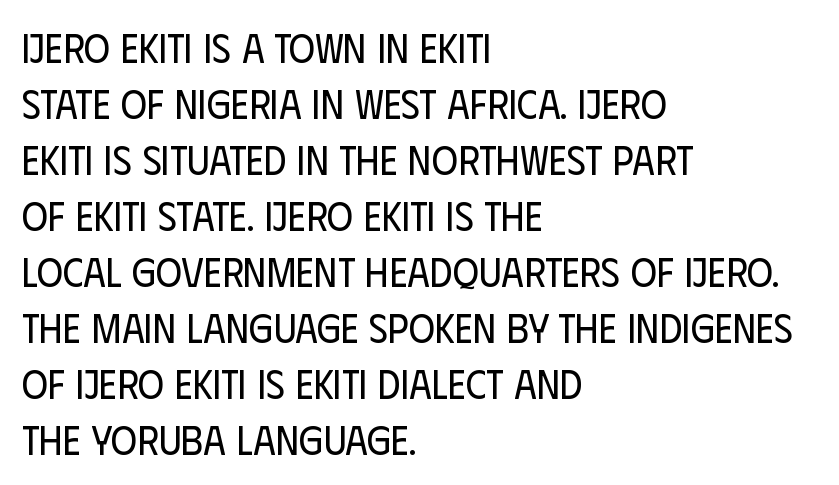
{"serif": "no", "italic": "no", "bold": "no", "weight": "regular", "width": "condensed", "stroke_contrast": "low", "x_height": "large", "monospaced": "no", "underline": "no", "align": "left", "line_spacing": "normal", "line_spacing_ratio": 1.4, "letter_spacing": "normal", "letter_spacing_em": 0.0, "glyph_px": 40}
